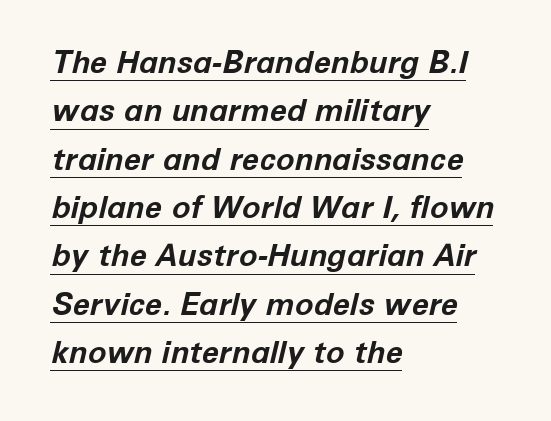
{"italic": "yes", "lean": "right", "slant_degrees": 12, "bold": "yes", "weight": "bold", "width": "normal", "stroke_contrast": "low", "x_height": "medium", "monospaced": "no", "underline": "yes", "align": "left", "line_spacing": "normal", "line_spacing_ratio": 1.56, "letter_spacing": "normal", "letter_spacing_em": 0.0, "glyph_px": 31}
